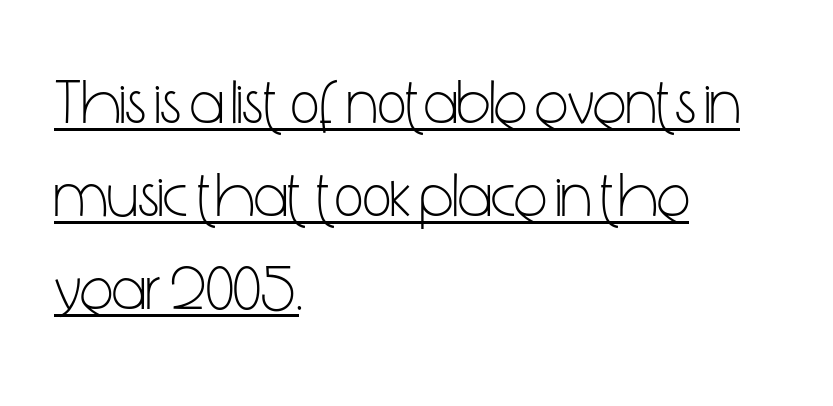
Q: Is the text bold? A: No.
Q: Is the text italic (slanted)? A: No, it is upright.
Q: Is the typeface a serif or a sans-serif typeface? A: Sans-serif.
Q: Is the text underlined? A: Yes.
Q: How is the paragraph aligned? A: Left-aligned.
Q: Is the spacing between letters normal or unusually wide? A: Normal.
Q: Is the spacing between lines tight, normal or loose? A: Normal.
Q: Width (condensed, normal, or wide)? A: Condensed.
Q: Stroke contrast? A: Low.
Q: x-height? A: Medium.
Q: Monospaced? A: No.
